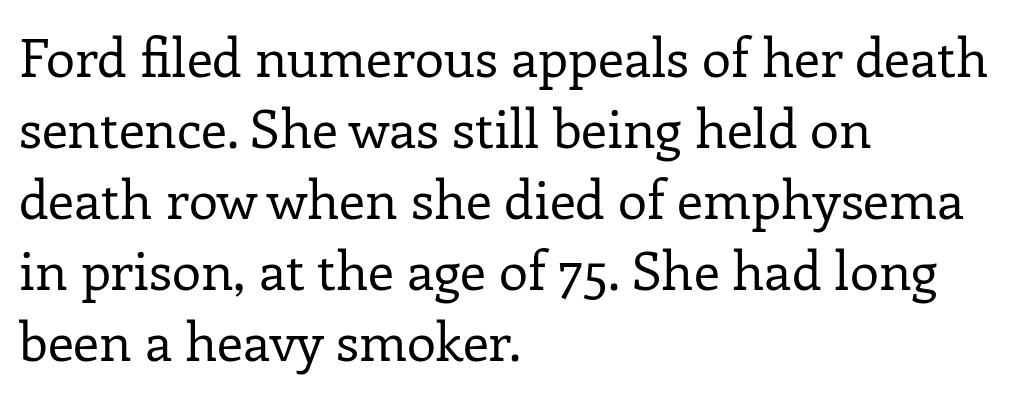
The image shows 53 px regular-weight serif type, upright; set left-aligned, normal line spacing (1.34x), normal letter spacing, not underlined; low stroke contrast and a medium x-height.
